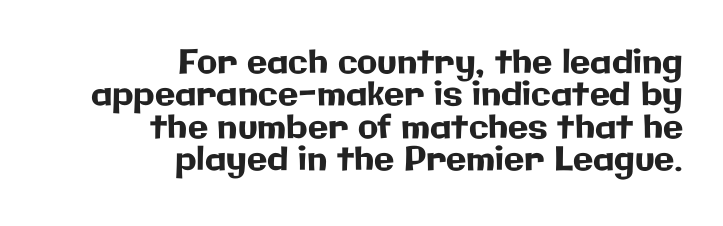
The image shows 33 px sans-serif type, upright; set right-aligned, tight line spacing (0.98x), normal letter spacing, not underlined; low stroke contrast and a medium x-height.
